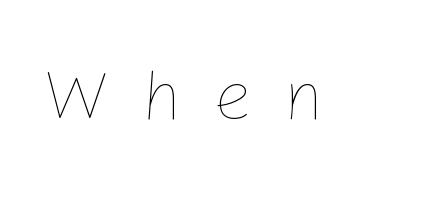
The image shows 71 px thin type, upright; set unusually wide letter spacing (+0.42 em), not underlined; low stroke contrast and a medium x-height.
